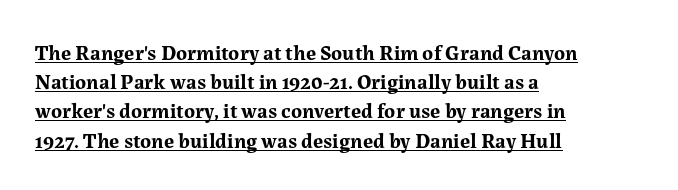
Reading down the column, the eye jumps a familiar distance to each next line. Strong, thick strokes mark this as bold type. One-word summary of the alignment: left. These characters rest on top of a visible drawn line. Look at the tracking — it's just the regular setting, nothing added. A roman cut, with each character standing at attention.
